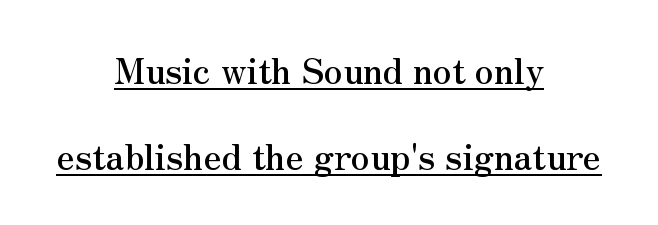
Q: Is the text italic (slanted)? A: No, it is upright.
Q: Is the typeface a serif or a sans-serif typeface? A: Serif.
Q: Is the text underlined? A: Yes.
Q: How is the paragraph aligned? A: Centered.
Q: Is the spacing between letters normal or unusually wide? A: Normal.
Q: Is the spacing between lines tight, normal or loose? A: Loose.
Q: Width (condensed, normal, or wide)? A: Normal.
Q: Stroke contrast? A: Medium.
Q: x-height? A: Small.
Q: Monospaced? A: No.
